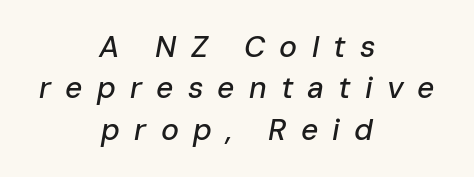
Q: Is the text italic (slanted)? A: Yes, it leans right by about 10 degrees.
Q: Is the text underlined? A: No.
Q: How is the paragraph aligned? A: Centered.
Q: Is the spacing between letters normal or unusually wide? A: Unusually wide.
Q: Is the spacing between lines tight, normal or loose? A: Normal.
Q: Width (condensed, normal, or wide)? A: Normal.
Q: Stroke contrast? A: Low.
Q: x-height? A: Medium.
Q: Monospaced? A: No.
